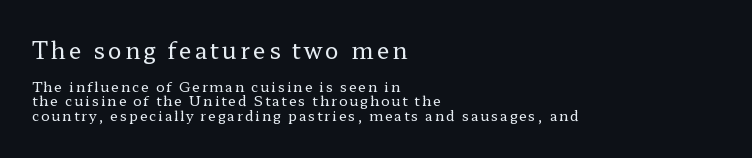
The image shows 23 px text type, upright; set left-aligned, tight line spacing (1.05x), not underlined; the first (top) block is 1.64x larger.
